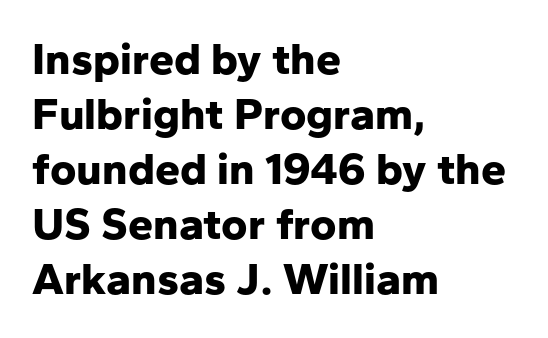
The image shows 45 px bold sans-serif type, upright; set left-aligned, line spacing 1.22x, normal letter spacing, not underlined; low stroke contrast and a medium x-height.
